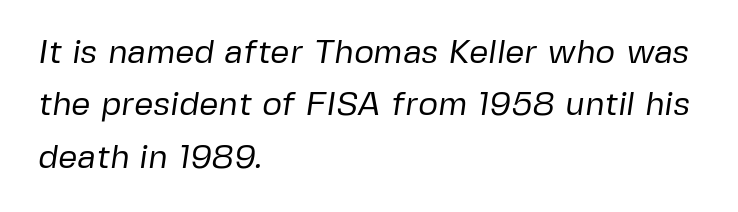
{"serif": "no", "bold": "no", "weight": "regular", "width": "normal", "stroke_contrast": "low", "x_height": "medium", "monospaced": "no", "underline": "no", "align": "left", "line_spacing": "normal", "line_spacing_ratio": 1.54, "letter_spacing": "normal", "letter_spacing_em": 0.0, "glyph_px": 34}
